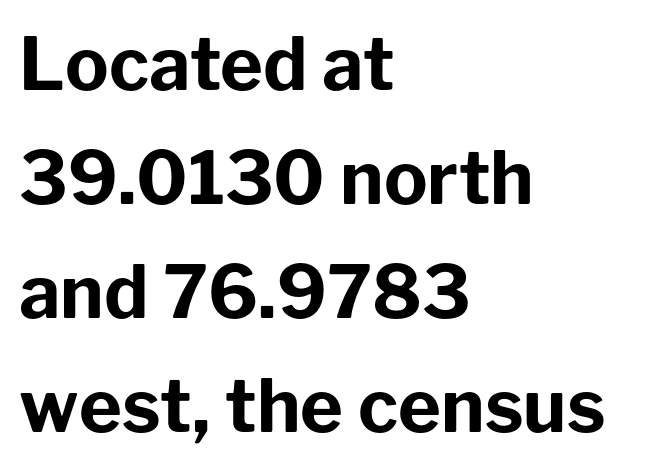
The image shows 73 px bold sans-serif type, upright; set left-aligned, normal line spacing (1.56x), normal letter spacing, not underlined; low stroke contrast and a medium x-height.
